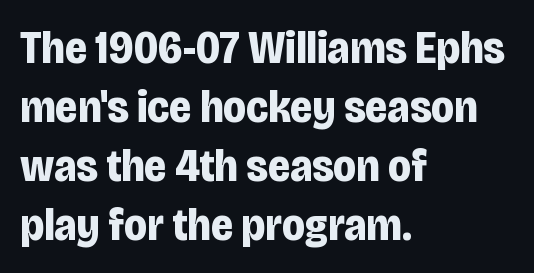
Q: Is the text bold? A: Yes.
Q: Is the text italic (slanted)? A: No, it is upright.
Q: Is the typeface a serif or a sans-serif typeface? A: Sans-serif.
Q: Is the text underlined? A: No.
Q: How is the paragraph aligned? A: Left-aligned.
Q: Is the spacing between letters normal or unusually wide? A: Normal.
Q: Is the spacing between lines tight, normal or loose? A: Normal.
Q: Width (condensed, normal, or wide)? A: Condensed.
Q: Stroke contrast? A: Low.
Q: x-height? A: Large.
Q: Monospaced? A: No.
